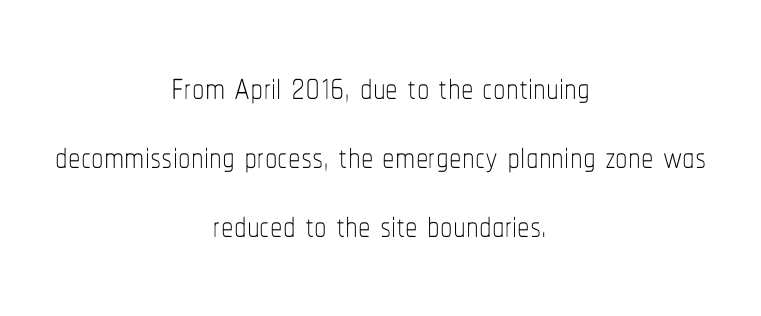
Typeset on center — no edge is straight. Evenly set lines give the paragraph a standard silhouette. The line texture is even and compact thanks to regular tracking. Proportional: the letters do not fall into vertical columns. This is roman type, the default non-slanted kind.
